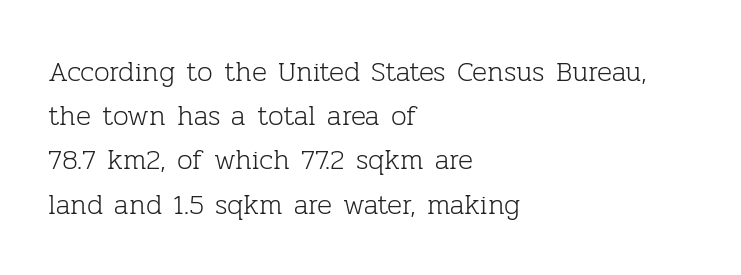
The block of text has a typical density, with ordinary space between rows. The characters display serif detailing at their extremities. Heaviness? Minimal to ordinary, like unemphasized prose. Default kerning and tracking; the words read as compact shapes.
